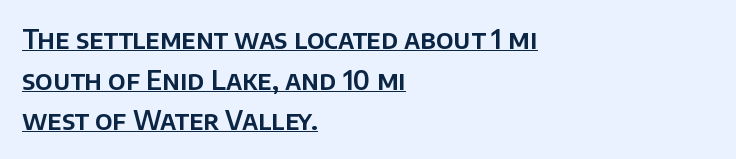
The image shows 26 px text type, upright; set left-aligned, normal line spacing (1.56x), normal letter spacing, underlined.
